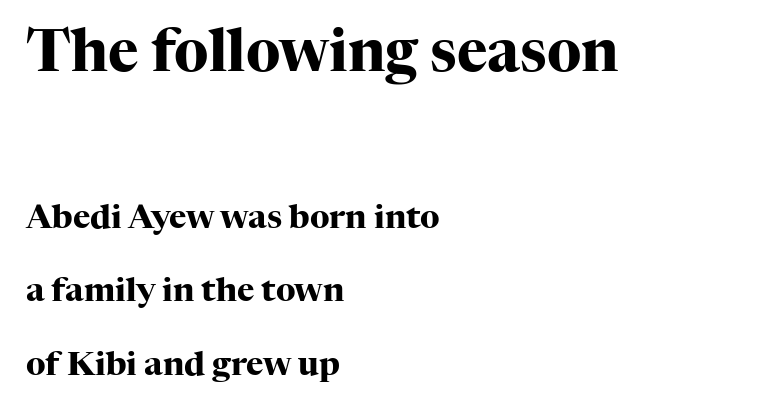
These lines are rendered in a variable-pitch font. The initial chunk of copy outweighs the following chunk in type size. Short note: letters normally spaced. The specimen omits any rule beneath the text block's lines.
